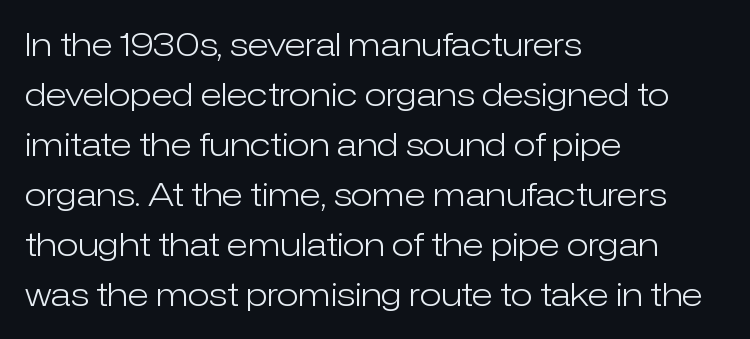
The image shows 32 px light sans-serif type, upright; set left-aligned, normal line spacing (1.56x), normal letter spacing, not underlined; low stroke contrast and a medium x-height.
